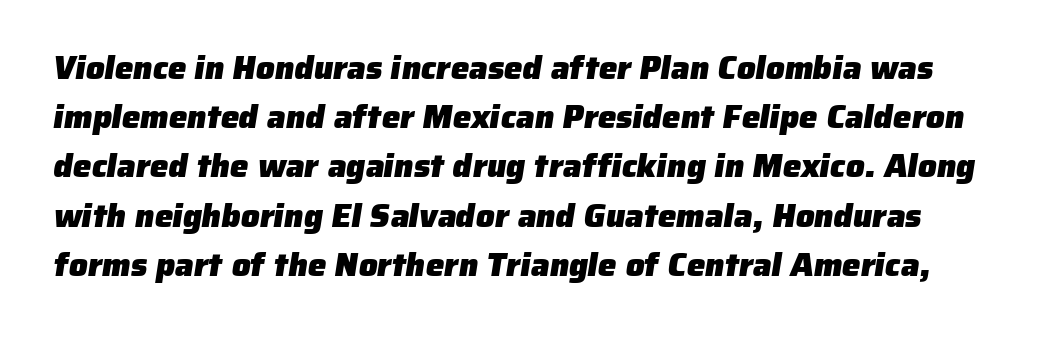
The image shows 33 px heavy sans-serif type; set normal line spacing (1.49x), normal letter spacing, not underlined; low stroke contrast and a medium x-height.
